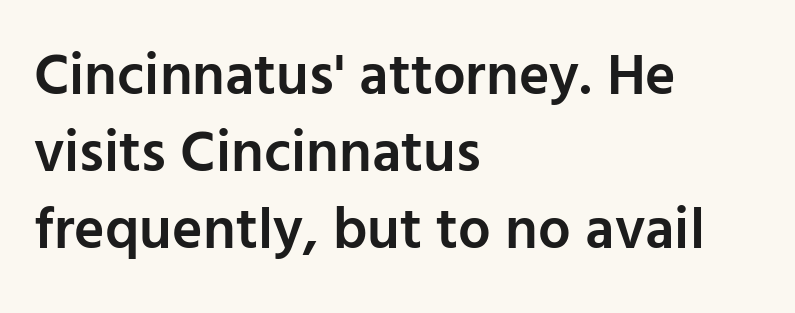
Q: Is the text bold? A: Semi-bold.
Q: Is the text italic (slanted)? A: No, it is upright.
Q: Is the typeface a serif or a sans-serif typeface? A: Sans-serif.
Q: Is the text underlined? A: No.
Q: How is the paragraph aligned? A: Left-aligned.
Q: Is the spacing between letters normal or unusually wide? A: Normal.
Q: Is the spacing between lines tight, normal or loose? A: Normal.
Q: Width (condensed, normal, or wide)? A: Normal.
Q: Stroke contrast? A: Low.
Q: x-height? A: Medium.
Q: Monospaced? A: No.
